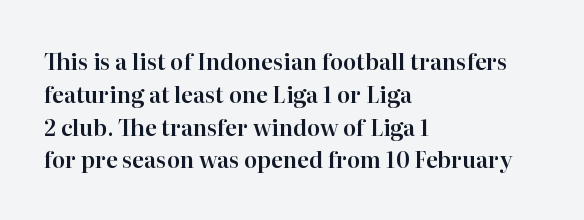
Q: Is the text italic (slanted)? A: No, it is upright.
Q: Is the text underlined? A: No.
Q: How is the paragraph aligned? A: Left-aligned.
Q: Is the spacing between letters normal or unusually wide? A: Normal.
Q: Is the spacing between lines tight, normal or loose? A: Normal.
